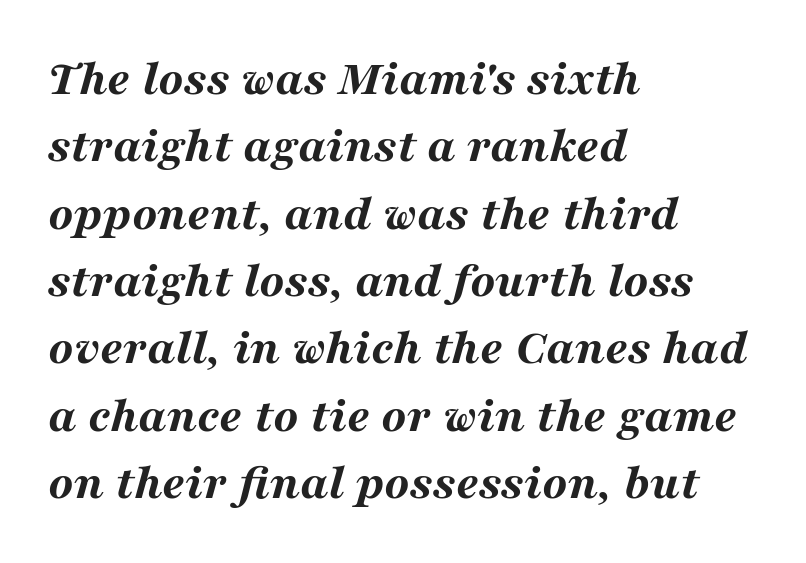
{"italic": "yes", "lean": "right", "slant_degrees": 16, "bold": "yes", "weight": "bold", "width": "wide", "stroke_contrast": "medium", "x_height": "medium", "monospaced": "no", "underline": "no", "align": "left", "line_spacing": "normal", "line_spacing_ratio": 1.32, "letter_spacing": "normal", "letter_spacing_em": 0.0, "glyph_px": 51}
